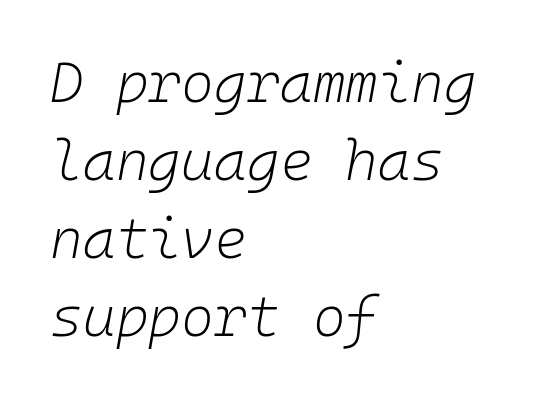
What's the leading like? Ordinary, nothing unusual. Unmarked baselines from the first word to the last. The rendering keeps characters at their native spacing. These lines are rendered in a fixed-pitch font. Visually the block forms a straight wall on the left and a jagged coastline on the right. Stroke thickness stays within the range of a standard reading face or lighter.
